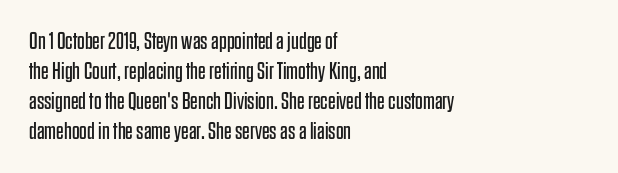
Honestly, there is no underline to notice here at all. The font's upright variant was chosen for this text. Horizontally, the lines are justified to the leading edge only. Bold? No — there's no thickening of the strokes.
